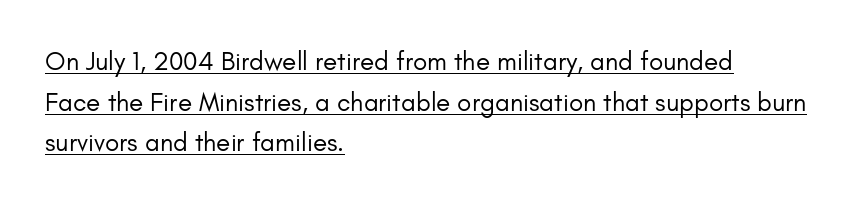
{"italic": "no", "bold": "no", "underline": "yes", "align": "left", "line_spacing": "normal", "line_spacing_ratio": 1.56, "letter_spacing": "normal", "letter_spacing_em": 0.0, "glyph_px": 26}
